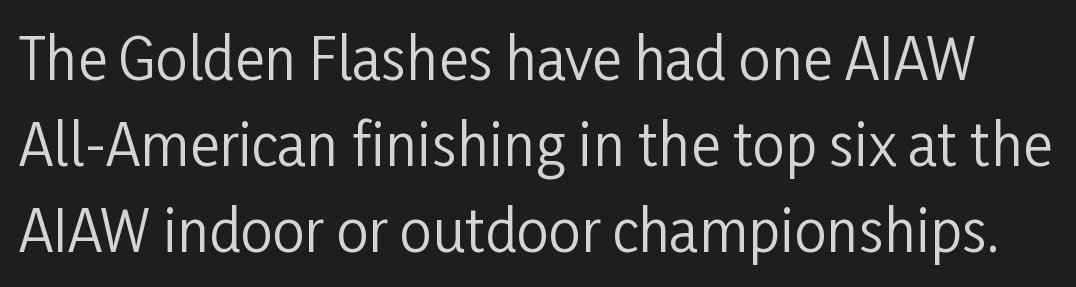
{"serif": "no", "italic": "no", "bold": "no", "weight": "regular", "width": "condensed", "stroke_contrast": "low", "x_height": "medium", "monospaced": "no", "underline": "no", "line_spacing": "normal", "line_spacing_ratio": 1.51, "letter_spacing": "normal", "letter_spacing_em": 0.0, "glyph_px": 57}
